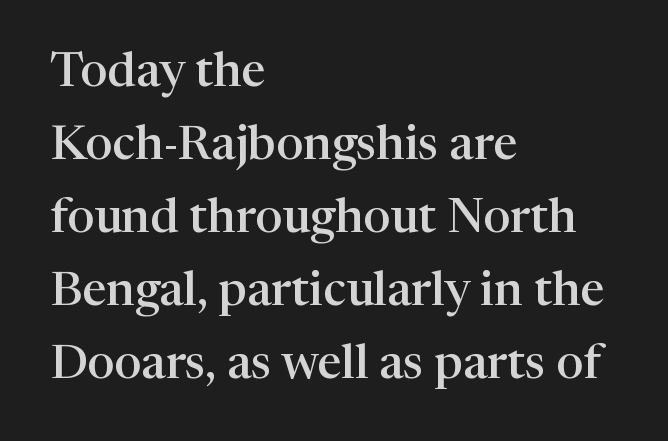
The image shows 48 px semibold serif type, upright; set left-aligned, normal line spacing (1.52x), normal letter spacing, not underlined; high stroke contrast and a medium x-height.
